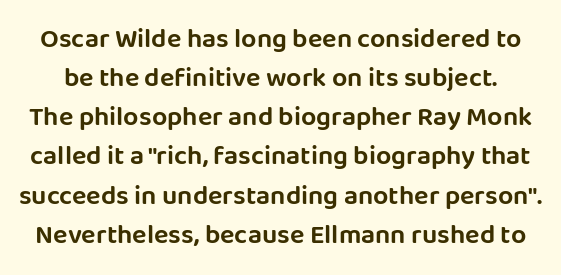
Does the leading feel generous? No, just average. Each row of text sits above clean, open space. You can tell it's not italic because the verticals are truly vertical. Honestly, the letter spacing is just normal — you wouldn't notice it.
